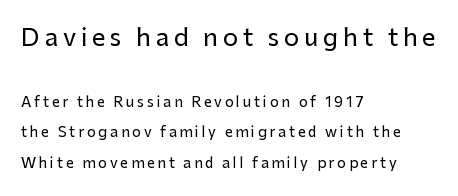
The image shows 24 px text type, upright; set left-aligned, loose line spacing (2.16x), unusually wide letter spacing (+0.2 em), not underlined; the first (top) block is 1.71x larger.
